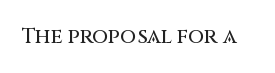
Q: Is the text italic (slanted)? A: No, it is upright.
Q: Is the text underlined? A: No.
Q: Is the spacing between letters normal or unusually wide? A: Normal.
